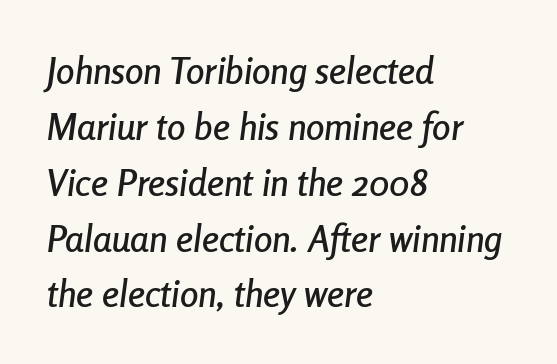
{"italic": "yes", "lean": "right", "slant_degrees": 8, "width": "condensed", "stroke_contrast": "low", "x_height": "medium", "monospaced": "no", "underline": "no", "align": "left", "line_spacing": "normal", "line_spacing_ratio": 1.51, "letter_spacing": "normal", "letter_spacing_em": 0.0, "glyph_px": 37}
